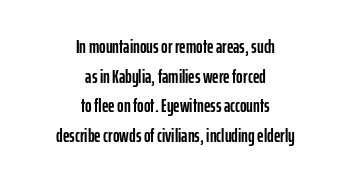
The lines are quadded center. The typography opts for an upright posture over an oblique one. Vertical spacing — default. Descender tails drop into unmarked territory. You could call the tracking neutral — neither tight nor loose.
